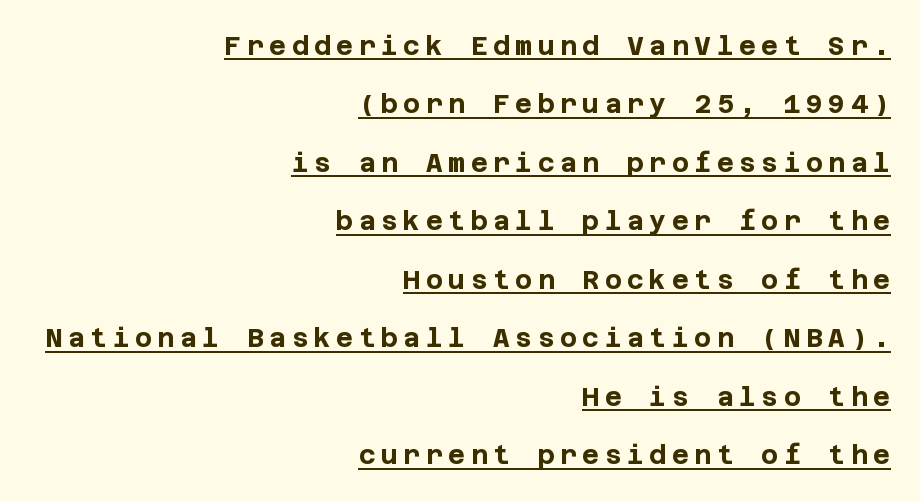
Where is the straight margin? On the right. Whoever set this chose breathing room over compactness in the vertical rhythm. Inter-character spacing is expanded well beyond the font's built-in metrics. A rule runs beneath these lines of type. The lettering holds an erect, upright posture throughout. Its strokes are broad and dark, the hallmark of bold type.
